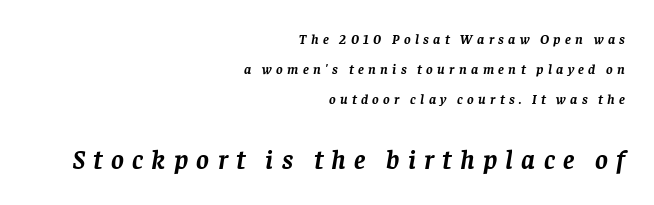
This rendering features lettering with no underline. If you squint, the bottom block still reads clearly — it's the larger of the two. This sample is right-justified, so line beginnings fall wherever the words allow. You could fit nearly another row in the gap between these rows.
